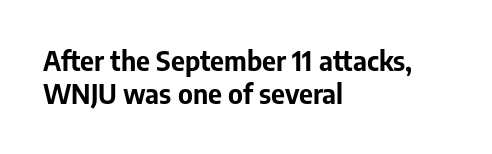
{"italic": "no", "bold": "yes", "underline": "no", "align": "left", "line_spacing_ratio": 1.24, "letter_spacing": "normal", "letter_spacing_em": 0.0, "glyph_px": 27}
